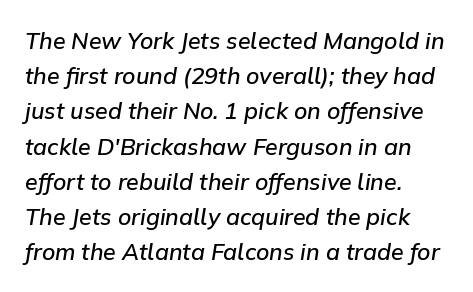
Notice how the stems are inclined rather than vertical — that's the hallmark of italics. Horizontally, the lines are justified to the leading edge only. The strip under each line holds only bare page. This sample keeps an unexceptional amount of space between lines. Set as a demibold, roughly 600 on the weight scale. Words appear dense and cohesive because spacing is normal.
